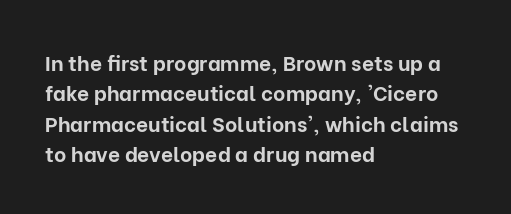
Q: Is the text bold? A: Yes.
Q: Is the text italic (slanted)? A: No, it is upright.
Q: Is the text underlined? A: No.
Q: How is the paragraph aligned? A: Left-aligned.
Q: Is the spacing between letters normal or unusually wide? A: Normal.
Q: Is the spacing between lines tight, normal or loose? A: Normal.
